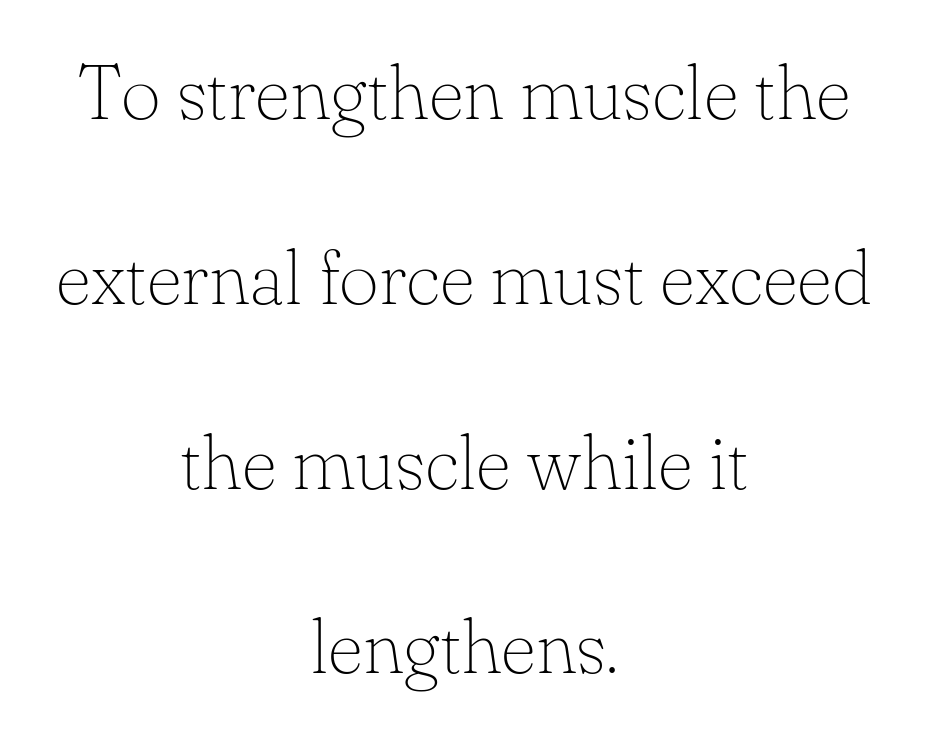
The image shows 77 px thin serif type, upright; set centered, loose line spacing (2.4x), normal letter spacing, not underlined; low stroke contrast and a small x-height.
